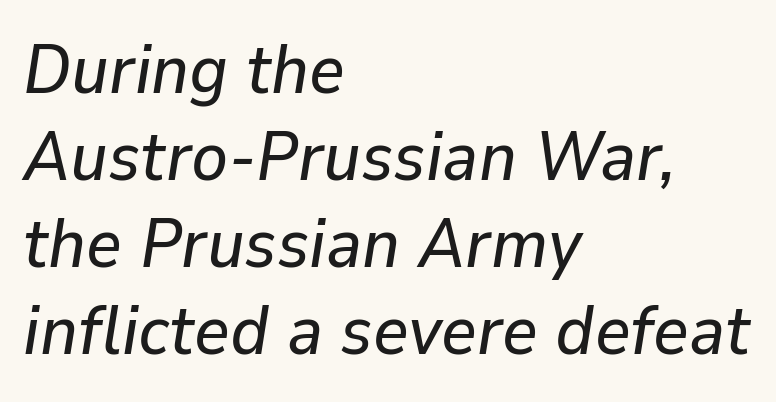
Q: Is the text italic (slanted)? A: Yes, it leans right by about 9 degrees.
Q: Is the text underlined? A: No.
Q: How is the paragraph aligned? A: Left-aligned.
Q: Is the spacing between letters normal or unusually wide? A: Normal.
Q: Is the spacing between lines tight, normal or loose? A: Normal.
Q: Width (condensed, normal, or wide)? A: Normal.
Q: Stroke contrast? A: Low.
Q: x-height? A: Medium.
Q: Monospaced? A: No.
